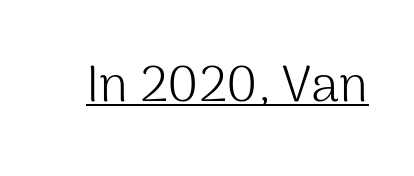
Weight class: somewhere from thin through regular. Serifs: no, the terminals of the letterforms are clean. A continuous stroke trails under the words, as in a hyperlink. Character widths vary here, with narrow letters taking less room than wide ones. Is there any slant? The stems are plumb. There is no visible air inserted between adjacent glyphs.
